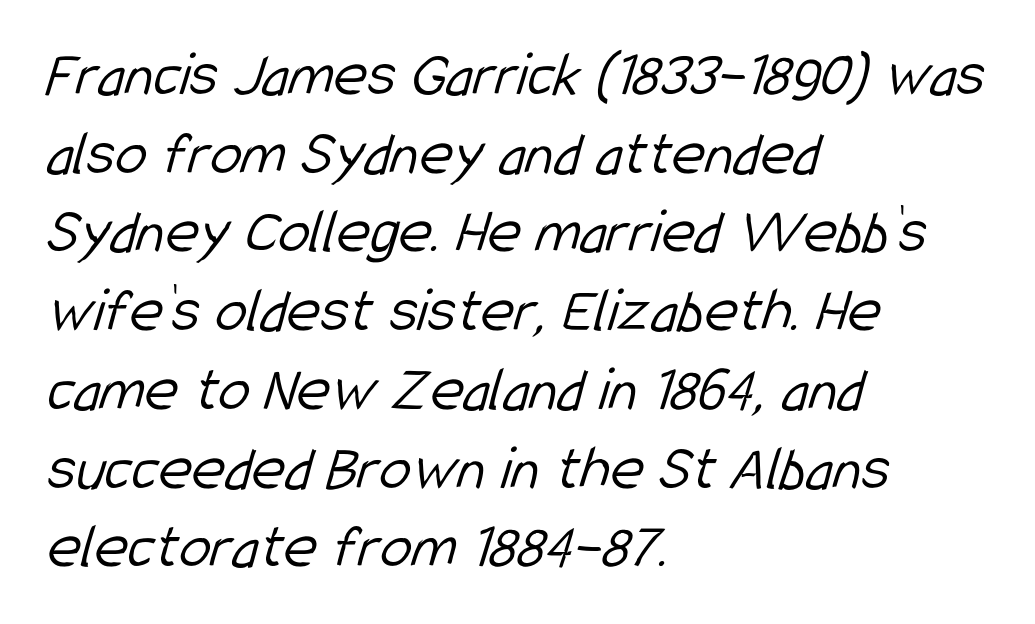
Q: Is the text bold? A: No.
Q: Is the typeface a serif or a sans-serif typeface? A: Sans-serif.
Q: Is the text underlined? A: No.
Q: How is the paragraph aligned? A: Left-aligned.
Q: Is the spacing between letters normal or unusually wide? A: Normal.
Q: Width (condensed, normal, or wide)? A: Condensed.
Q: Stroke contrast? A: Low.
Q: x-height? A: Medium.
Q: Monospaced? A: No.
